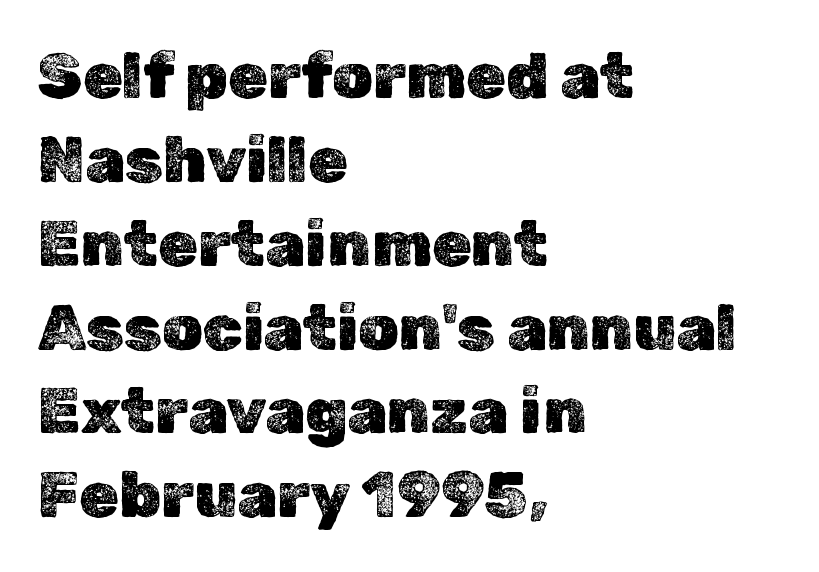
{"italic": "no", "width": "normal", "x_height": "medium", "monospaced": "no", "underline": "no", "align": "left", "line_spacing": "normal", "line_spacing_ratio": 1.31, "letter_spacing": "normal", "letter_spacing_em": 0.0, "glyph_px": 64}
